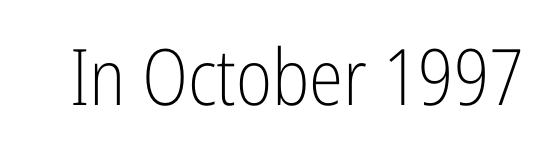
The image shows 78 px light, condensed sans-serif type, upright; set normal letter spacing, not underlined; low stroke contrast and a medium x-height.
